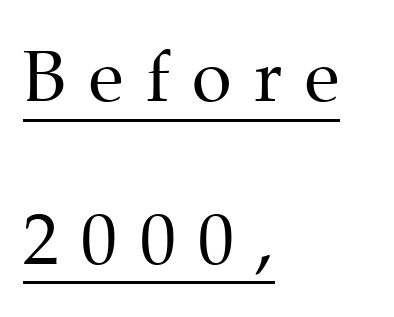
Notice how the stems are strictly vertical — no italics here. Is this a sans? No — the strokes have serifs. The letters are spread apart with noticeably loose tracking. Here the designer chose a conventional face with non-uniform glyph widths.
